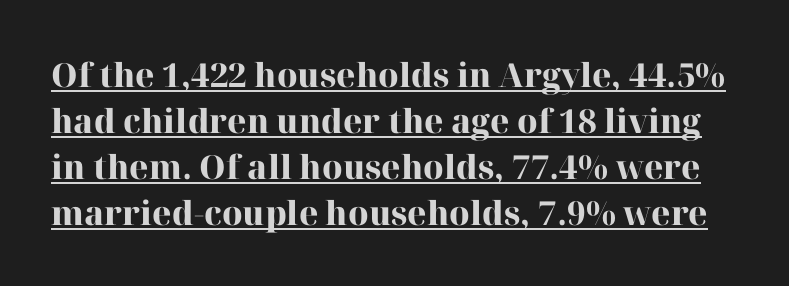
These lines are rendered in a variable-pitch font. What weight is shown? A full bold with thick strokes. Spacing between characters is what you'd get straight out of the box. The rendering uses the underline text-decoration. This block has exactly the height ordinary leading produces. The characters display serif detailing at their extremities.
